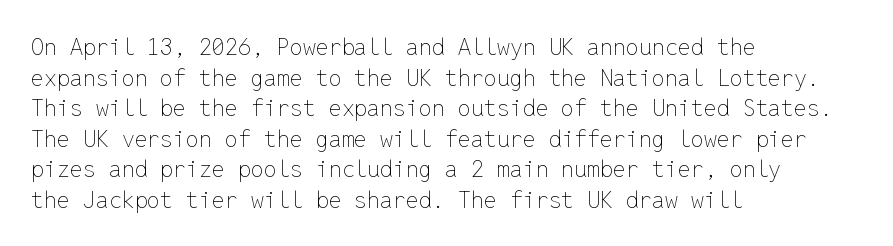
Vertical spacing — default. The text block is weighted toward the left margin, trailing off unevenly rightward. The baseline area is clear. These lines keep a tight, regular rhythm from letter to letter. No extra ink here — the face is not bold.
